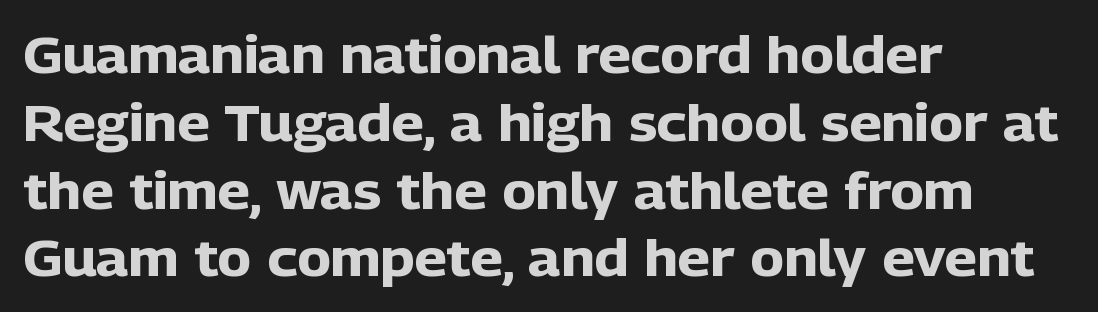
{"serif": "no", "italic": "no", "bold": "yes", "weight": "heavy", "width": "normal", "stroke_contrast": "low", "x_height": "medium", "monospaced": "no", "underline": "no", "align": "left", "line_spacing": "normal", "line_spacing_ratio": 1.33, "letter_spacing": "normal", "letter_spacing_em": 0.0, "glyph_px": 51}
